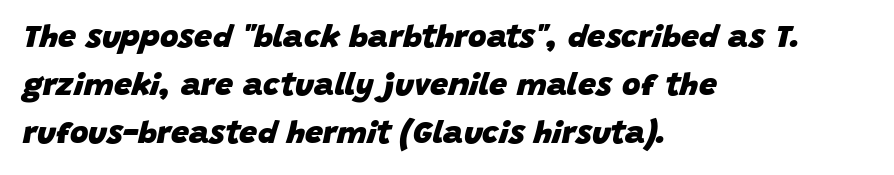
The image shows 32 px heavy type, italic (leaning right); set left-aligned, normal line spacing (1.5x), normal letter spacing, not underlined; low stroke contrast and a large x-height.
